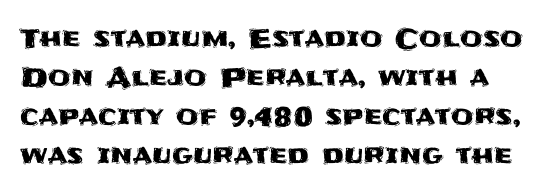
The image shows 26 px text type, upright; set normal line spacing (1.5x), normal letter spacing, not underlined.
